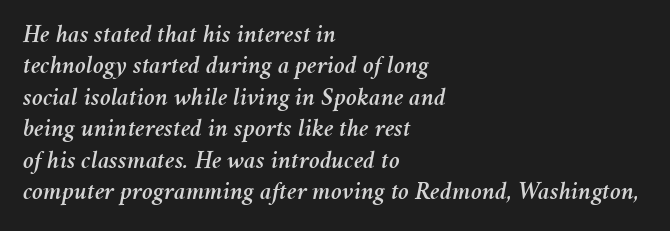
{"italic": "yes", "lean": "right", "slant_degrees": 11, "underline": "no", "align": "left", "line_spacing_ratio": 1.21, "letter_spacing": "normal", "letter_spacing_em": 0.0, "glyph_px": 26}
